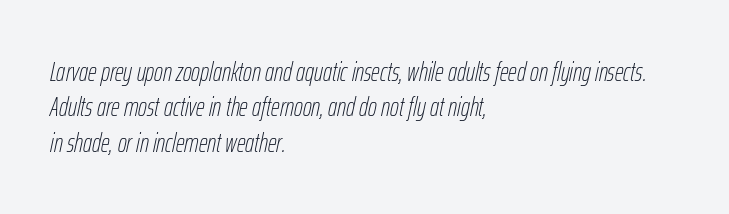
Q: Is the text bold? A: No.
Q: Is the text italic (slanted)? A: Yes, it leans right by about 12 degrees.
Q: Is the text underlined? A: No.
Q: How is the paragraph aligned? A: Left-aligned.
Q: Is the spacing between letters normal or unusually wide? A: Normal.
Q: Is the spacing between lines tight, normal or loose? A: Normal.
